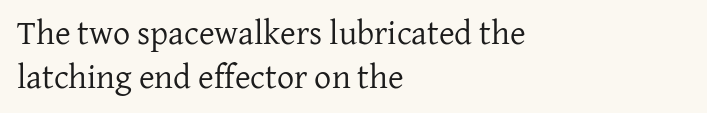
{"serif": "yes", "italic": "no", "bold": "no", "weight": "regular", "width": "normal", "stroke_contrast": "low", "x_height": "medium", "monospaced": "no", "underline": "no", "align": "left", "line_spacing": "normal", "line_spacing_ratio": 1.28, "letter_spacing": "normal", "letter_spacing_em": 0.0, "glyph_px": 34}
